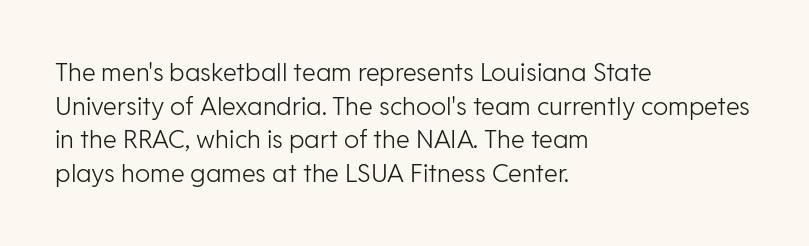
Honestly, there is no underline to notice here at all. When letters stand straight like this, we call the style roman or upright. The passage shown stacks its lines at a standard gap. Horizontal alignment here is leftward, the default for most running prose. Ink coverage per letter is moderate at most.
